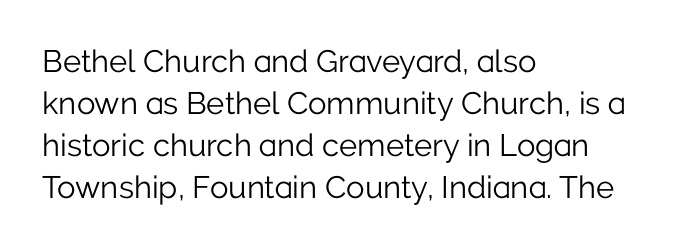
The image shows 31 px light sans-serif type, upright; set left-aligned, normal line spacing (1.35x), normal letter spacing, not underlined; low stroke contrast and a medium x-height.
